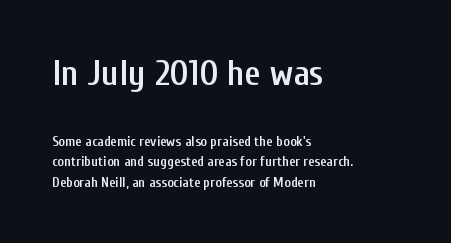
Q: Is the text bold? A: Semi-bold.
Q: Is the text italic (slanted)? A: No, it is upright.
Q: Is the typeface a serif or a sans-serif typeface? A: Sans-serif.
Q: Is the text underlined? A: No.
Q: How is the paragraph aligned? A: Left-aligned.
Q: Is the spacing between letters normal or unusually wide? A: Normal.
Q: Is the spacing between lines tight, normal or loose? A: Normal.
Q: Which block of text is set in a larger size, the first (top) or the second (bottom)? A: The first (top) one.
Q: Width (condensed, normal, or wide)? A: Condensed.
Q: Stroke contrast? A: Low.
Q: x-height? A: Medium.
Q: Monospaced? A: No.
